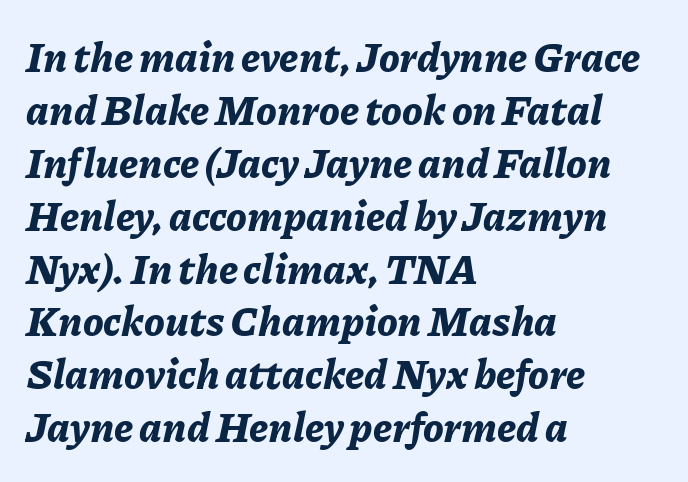
{"italic": "yes", "lean": "right", "slant_degrees": 11, "bold": "yes", "weight": "bold", "width": "normal", "stroke_contrast": "low", "x_height": "medium", "monospaced": "no", "underline": "no", "align": "left", "line_spacing": "normal", "line_spacing_ratio": 1.29, "letter_spacing": "normal", "letter_spacing_em": 0.0, "glyph_px": 41}
